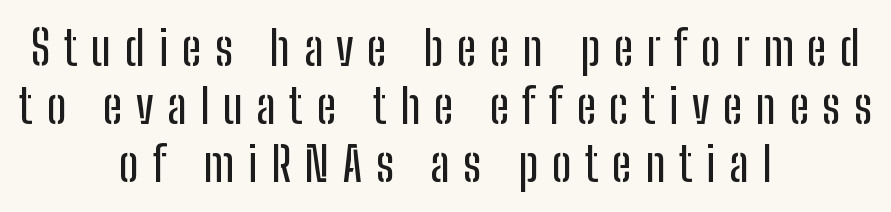
Q: Is the text italic (slanted)? A: No, it is upright.
Q: Is the typeface a serif or a sans-serif typeface? A: Sans-serif.
Q: Is the text underlined? A: No.
Q: How is the paragraph aligned? A: Centered.
Q: Is the spacing between letters normal or unusually wide? A: Unusually wide.
Q: Width (condensed, normal, or wide)? A: Condensed.
Q: Stroke contrast? A: Low.
Q: x-height? A: Medium.
Q: Monospaced? A: No.
